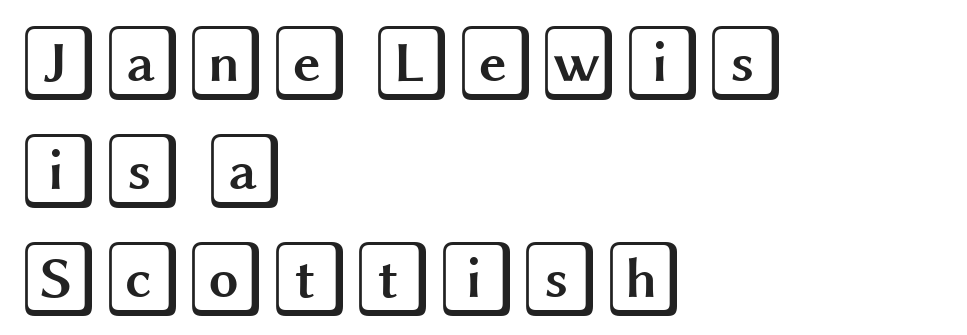
Q: Is the text italic (slanted)? A: No, it is upright.
Q: Is the text underlined? A: No.
Q: How is the paragraph aligned? A: Left-aligned.
Q: Is the spacing between letters normal or unusually wide? A: Normal.
Q: Is the spacing between lines tight, normal or loose? A: Normal.
Q: Width (condensed, normal, or wide)? A: Wide.
Q: x-height? A: Large.
